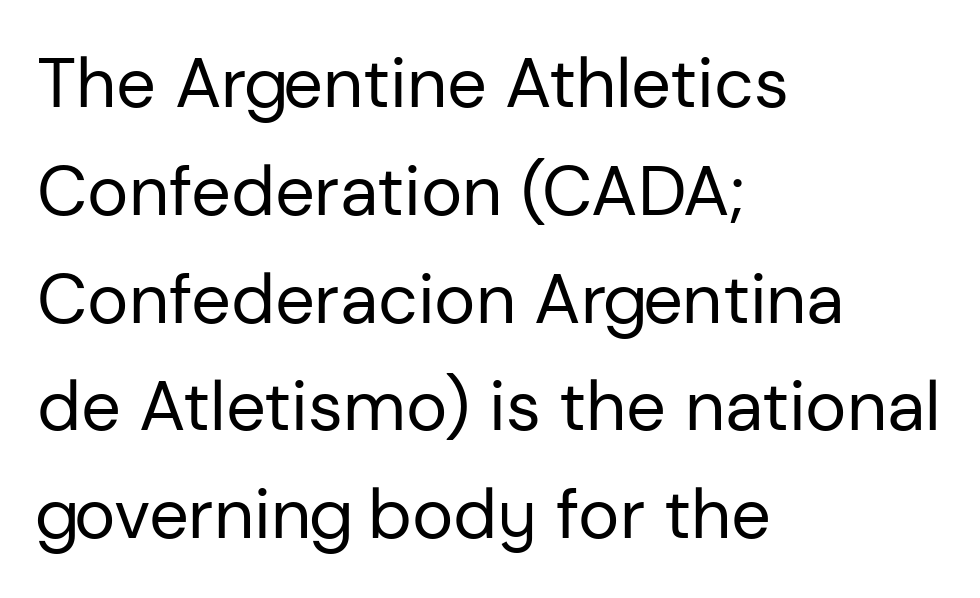
Q: Is the text bold? A: No.
Q: Is the text italic (slanted)? A: No, it is upright.
Q: Is the typeface a serif or a sans-serif typeface? A: Sans-serif.
Q: Is the text underlined? A: No.
Q: How is the paragraph aligned? A: Left-aligned.
Q: Is the spacing between letters normal or unusually wide? A: Normal.
Q: Is the spacing between lines tight, normal or loose? A: Normal.
Q: Width (condensed, normal, or wide)? A: Normal.
Q: Stroke contrast? A: Low.
Q: x-height? A: Medium.
Q: Monospaced? A: No.
